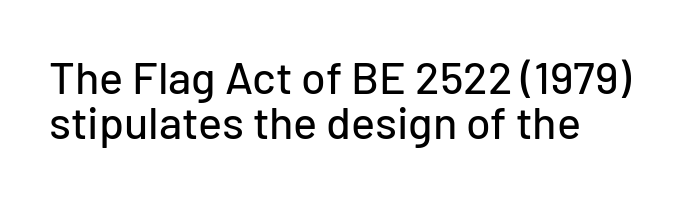
The space directly below the letters is spotless. This sample has the flowing, uneven cadence of proportional lettering. Is this a sans? Yes — the strokes have no serifs. Honestly, the rows look squashed on top of each other. Style check: upright.
